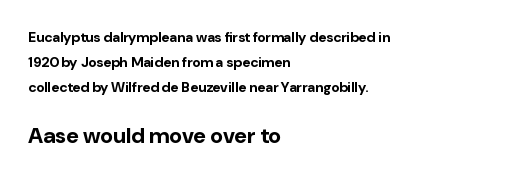
The type sits square on the baseline with zero lean. The passage shown is not underscored anywhere. You get the small type first, then a jump to larger type. The letterforms sit shoulder to shoulder at normal distance. Reading down the block, your eye returns to a fixed left position each line.
